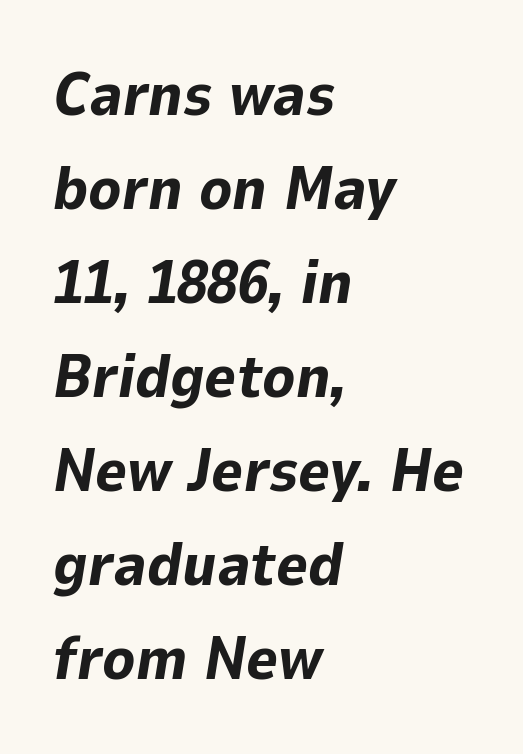
{"italic": "yes", "lean": "right", "slant_degrees": 9, "bold": "yes", "weight": "bold", "width": "normal", "stroke_contrast": "low", "x_height": "medium", "monospaced": "no", "underline": "no", "align": "left", "line_spacing": "normal", "line_spacing_ratio": 1.54, "letter_spacing": "normal", "letter_spacing_em": 0.0, "glyph_px": 61}
